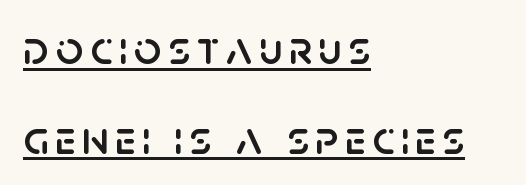
Q: Is the text italic (slanted)? A: No, it is upright.
Q: Is the typeface a serif or a sans-serif typeface? A: Sans-serif.
Q: Is the text underlined? A: Yes.
Q: How is the paragraph aligned? A: Left-aligned.
Q: Width (condensed, normal, or wide)? A: Normal.
Q: Stroke contrast? A: Low.
Q: x-height? A: Large.
Q: Monospaced? A: No.
